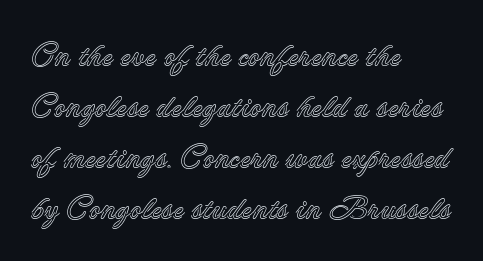
{"width": "normal", "x_height": "small", "monospaced": "no", "underline": "no", "align": "left", "line_spacing": "normal", "line_spacing_ratio": 1.59, "letter_spacing": "normal", "letter_spacing_em": 0.0, "glyph_px": 32}
